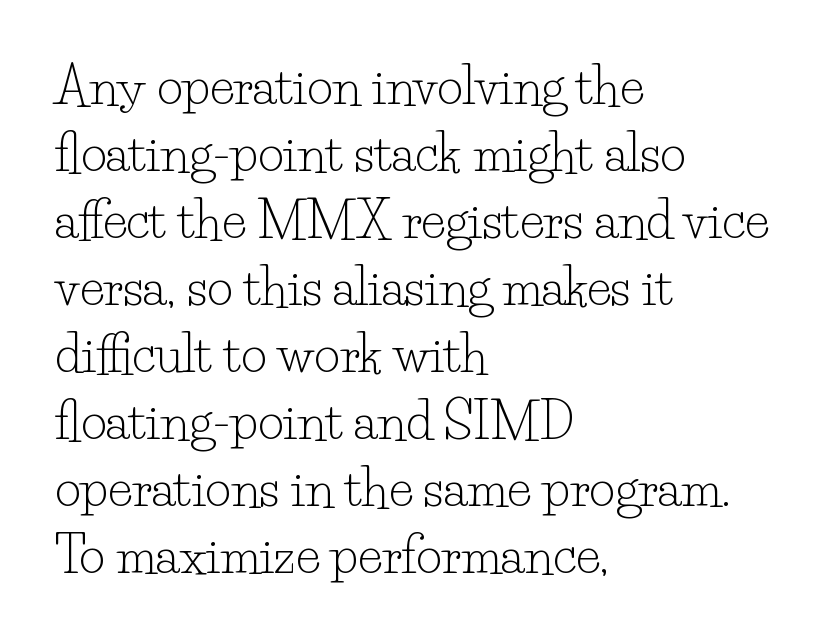
The image shows 50 px light serif type, upright; set left-aligned, normal line spacing (1.34x), normal letter spacing, not underlined; low stroke contrast and a small x-height.
